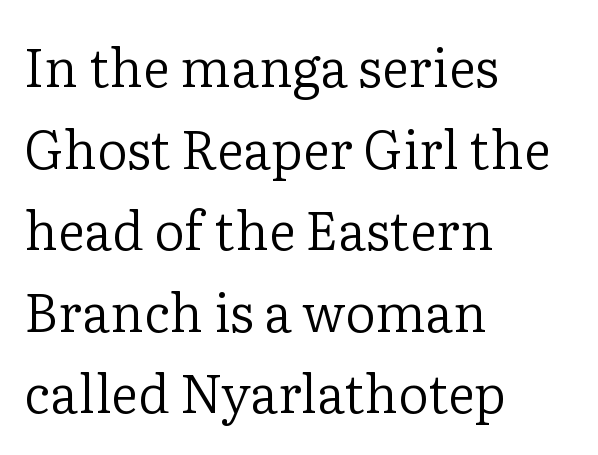
The setting favours the left margin, as ordinary paragraphs usually do. The face used here is proportionally spaced, like ordinary book or web type. The rendering shows small feet on the letterforms — a serif design. Type without underlining.
